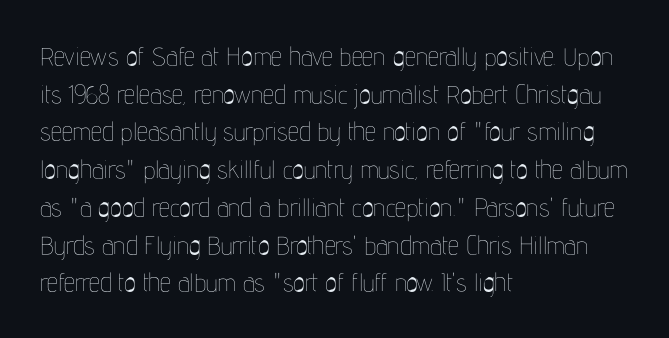
Q: Is the text bold? A: No.
Q: Is the text italic (slanted)? A: No, it is upright.
Q: Is the text underlined? A: No.
Q: How is the paragraph aligned? A: Left-aligned.
Q: Is the spacing between letters normal or unusually wide? A: Normal.
Q: Is the spacing between lines tight, normal or loose? A: Normal.
